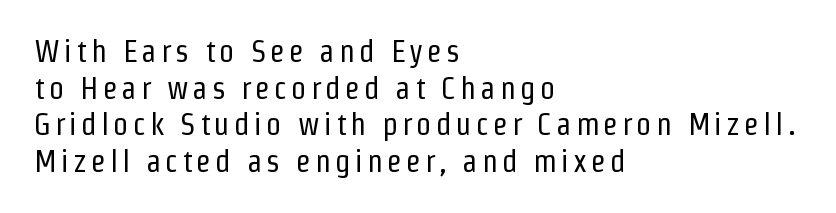
The image shows 31 px regular-weight, condensed sans-serif type, upright; set left-aligned, line spacing 1.18x, not underlined; low stroke contrast and a medium x-height.
